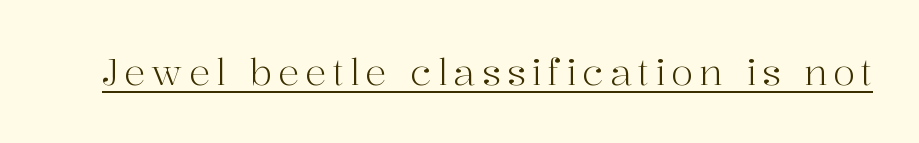
Q: Is the text bold? A: No.
Q: Is the text italic (slanted)? A: No, it is upright.
Q: Is the typeface a serif or a sans-serif typeface? A: Serif.
Q: Is the text underlined? A: Yes.
Q: Width (condensed, normal, or wide)? A: Normal.
Q: Stroke contrast? A: High.
Q: x-height? A: Medium.
Q: Monospaced? A: No.
